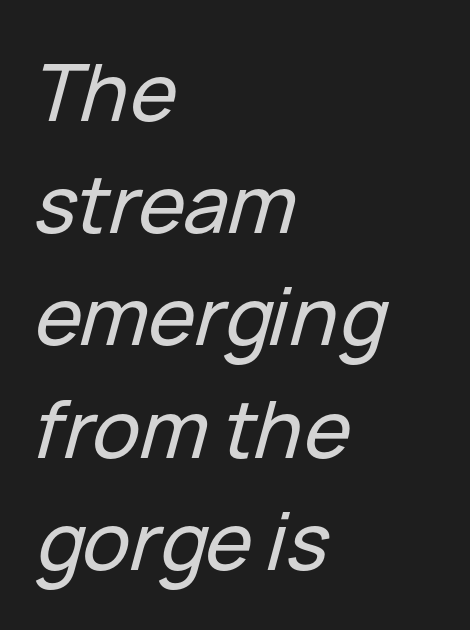
{"italic": "yes", "lean": "right", "slant_degrees": 15, "width": "normal", "stroke_contrast": "low", "x_height": "medium", "monospaced": "no", "underline": "no", "align": "left", "line_spacing": "normal", "line_spacing_ratio": 1.42, "letter_spacing": "normal", "letter_spacing_em": 0.0, "glyph_px": 79}
